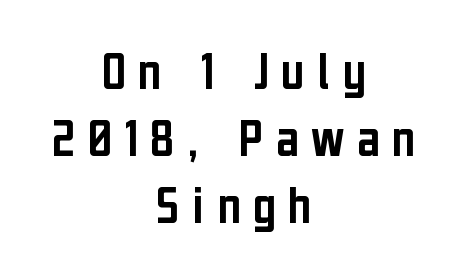
Q: Is the text italic (slanted)? A: No, it is upright.
Q: Is the typeface a serif or a sans-serif typeface? A: Sans-serif.
Q: Is the text underlined? A: No.
Q: How is the paragraph aligned? A: Centered.
Q: Is the spacing between letters normal or unusually wide? A: Unusually wide.
Q: Width (condensed, normal, or wide)? A: Condensed.
Q: Stroke contrast? A: Low.
Q: x-height? A: Medium.
Q: Monospaced? A: No.
